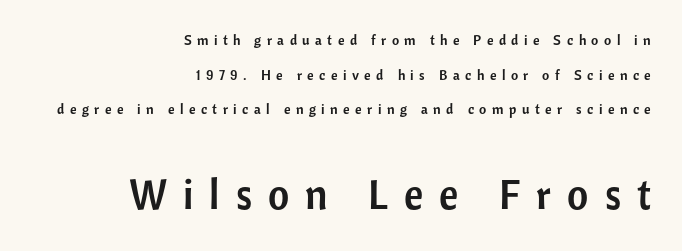
The image shows 41 px sans-serif type, upright; set right-aligned, loose line spacing (2.48x), unusually wide letter spacing (+0.39 em), not underlined; the second (bottom) block is 2.93x larger; low stroke contrast and a medium x-height.
